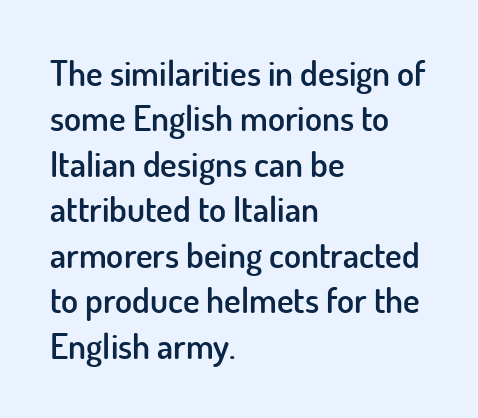
{"serif": "no", "italic": "no", "bold": "semi", "weight": "semibold", "width": "normal", "stroke_contrast": "low", "x_height": "small", "monospaced": "no", "underline": "no", "align": "left", "line_spacing": "normal", "line_spacing_ratio": 1.3, "letter_spacing": "normal", "letter_spacing_em": 0.0, "glyph_px": 35}
